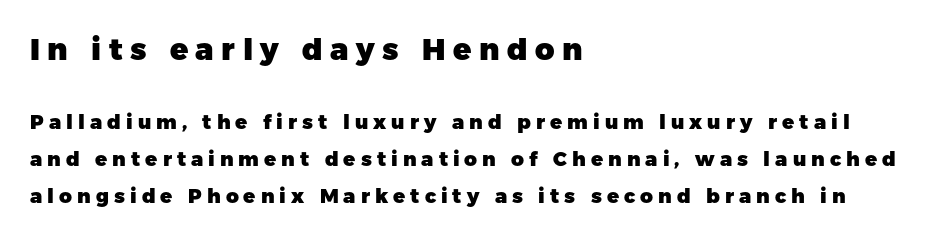
The image shows 30 px heavy sans-serif type, upright; set left-aligned, line spacing 1.84x, unusually wide letter spacing (+0.25 em), not underlined; the first (top) block is 1.5x larger; low stroke contrast and a medium x-height.
